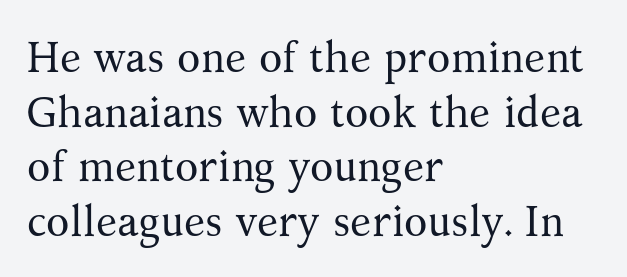
{"serif": "yes", "italic": "no", "bold": "no", "weight": "regular", "width": "normal", "stroke_contrast": "medium", "x_height": "medium", "monospaced": "no", "underline": "no", "align": "left", "line_spacing": "normal", "line_spacing_ratio": 1.27, "letter_spacing": "normal", "letter_spacing_em": 0.0, "glyph_px": 43}
